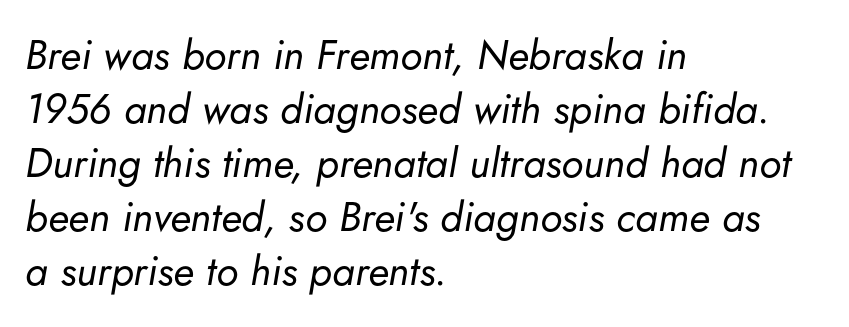
Q: Is the text bold? A: No.
Q: Is the text italic (slanted)? A: Yes, it leans right by about 5 degrees.
Q: Is the text underlined? A: No.
Q: How is the paragraph aligned? A: Left-aligned.
Q: Is the spacing between letters normal or unusually wide? A: Normal.
Q: Is the spacing between lines tight, normal or loose? A: Normal.
Q: Width (condensed, normal, or wide)? A: Normal.
Q: Stroke contrast? A: Low.
Q: x-height? A: Small.
Q: Monospaced? A: No.
